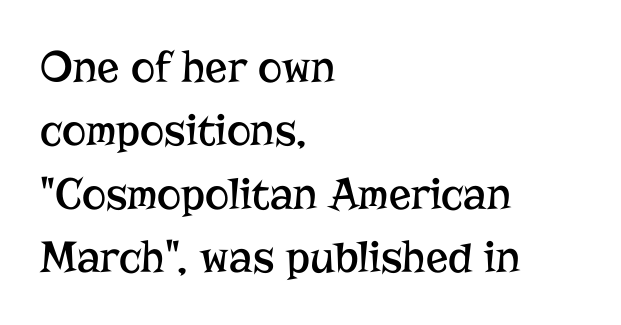
{"serif": "yes", "italic": "no", "bold": "no", "weight": "regular", "width": "normal", "stroke_contrast": "low", "x_height": "medium", "monospaced": "no", "underline": "no", "align": "left", "line_spacing": "normal", "line_spacing_ratio": 1.38, "letter_spacing": "normal", "letter_spacing_em": 0.0, "glyph_px": 46}
